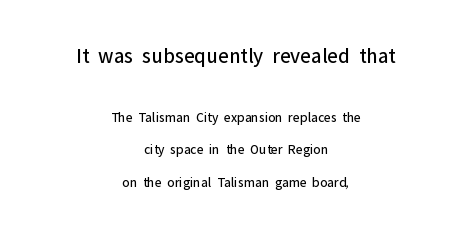
{"italic": "no", "bold": "no", "underline": "no", "align": "center", "line_spacing": "loose", "line_spacing_ratio": 2.33, "letter_spacing": "normal", "letter_spacing_em": 0.0, "larger_block": "first", "size_ratio": 1.57, "glyph_px": 22}
